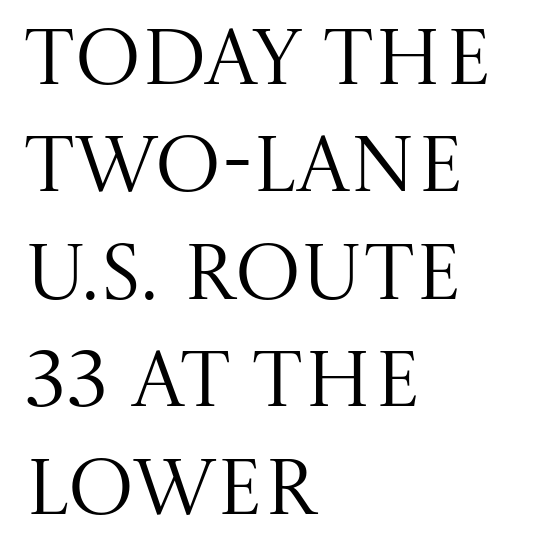
Q: Is the text bold? A: No.
Q: Is the text italic (slanted)? A: No, it is upright.
Q: Is the typeface a serif or a sans-serif typeface? A: Serif.
Q: Is the text underlined? A: No.
Q: How is the paragraph aligned? A: Left-aligned.
Q: Is the spacing between letters normal or unusually wide? A: Normal.
Q: Is the spacing between lines tight, normal or loose? A: Normal.
Q: Width (condensed, normal, or wide)? A: Normal.
Q: Stroke contrast? A: Medium.
Q: x-height? A: Large.
Q: Monospaced? A: No.
